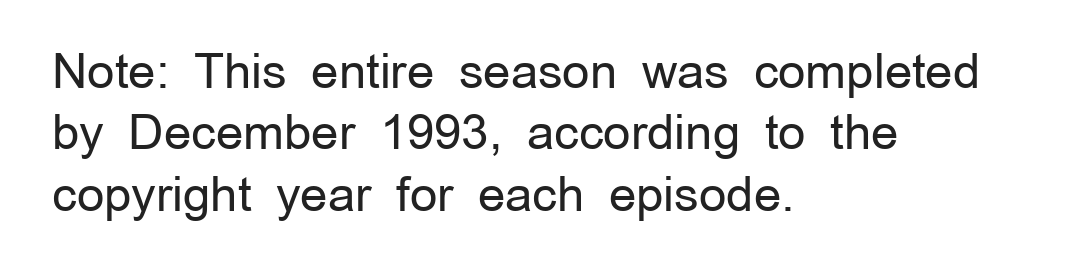
The image shows 48 px regular-weight sans-serif type, upright; set left-aligned, normal line spacing (1.28x), normal letter spacing, not underlined; low stroke contrast and a medium x-height.
